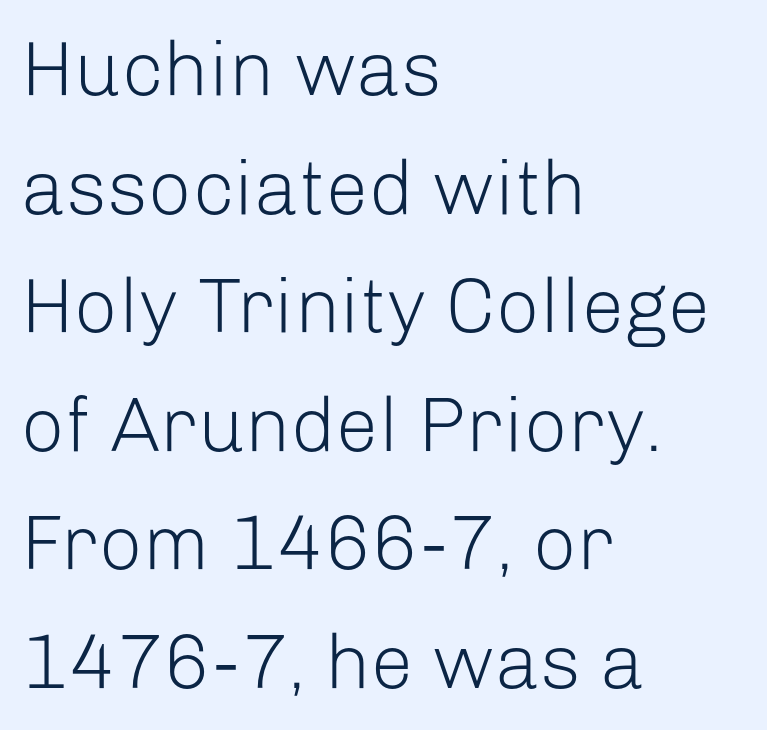
{"serif": "no", "italic": "no", "bold": "no", "weight": "light", "width": "normal", "stroke_contrast": "low", "x_height": "medium", "monospaced": "no", "underline": "no", "align": "left", "line_spacing": "normal", "line_spacing_ratio": 1.54, "letter_spacing": "normal", "letter_spacing_em": 0.0, "glyph_px": 77}
